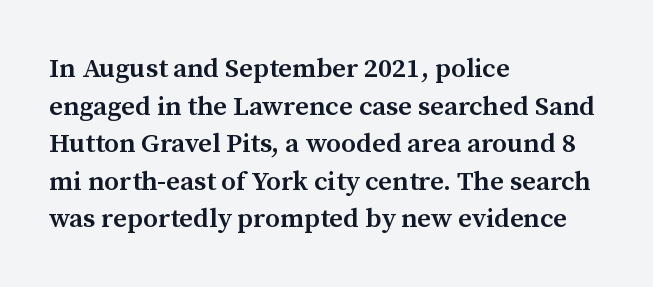
If you drew a ruler down the left edge, every line would touch it. Does the leading feel generous? No, just average. The gap between lines stays unmarked. This is the in-between weight designers call semibold or demi. These lines keep a tight, regular rhythm from letter to letter. This is roman type, the default non-slanted kind.
